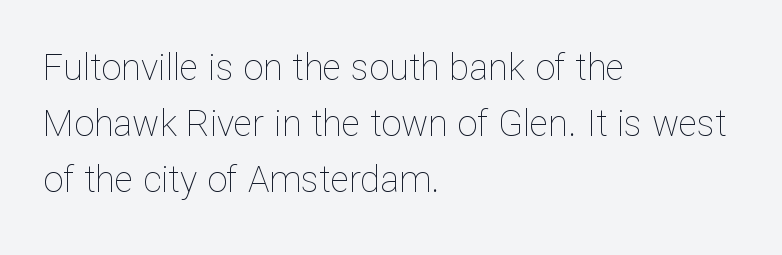
The image shows 36 px thin type, upright; set left-aligned, normal line spacing (1.55x), normal letter spacing, not underlined; low stroke contrast and a medium x-height.
